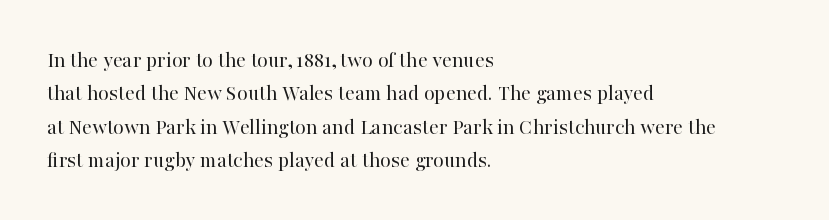
The image shows 22 px text type, upright; set left-aligned, normal line spacing (1.52x), normal letter spacing, not underlined.
